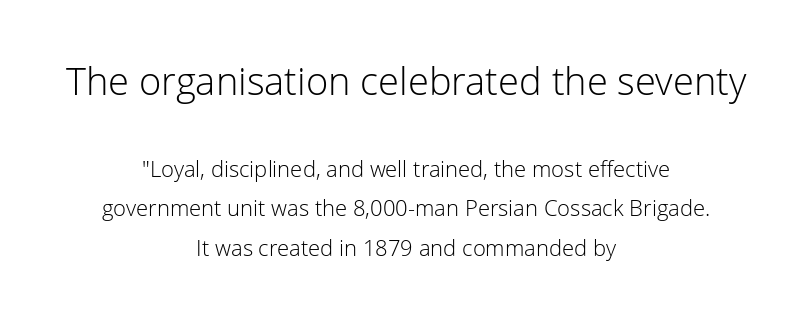
The letters stand straight up with perfectly vertical stems. These glyphs show unthickened strokes, regular width or finer. The passage shown is typed in a proportional face where columns would drift. To sum up the face: it is a sans, with no serifs. This rendering features lettering with no underline.
